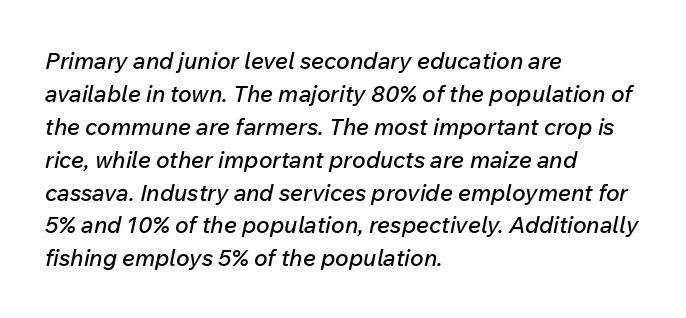
Compared with a centered layout, this one pins lines to the left instead. Honestly, the letter spacing is just normal — you wouldn't notice it. An italicized treatment has been applied to the whole sample. Whoever set this chose a conventional vertical rhythm. Check under the words: just untouched page.
